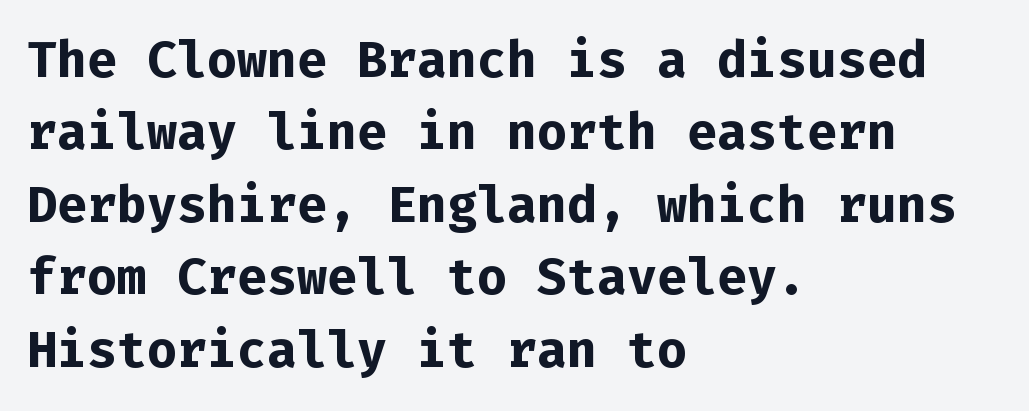
This is the regular roman posture of the typeface. Typographic density is high because the face is bold. Caption: multi-line text, flush left, ragged right. Do the characters align in a grid? Yes, the font is monospaced. Regarding serifs, this sample does without them.
